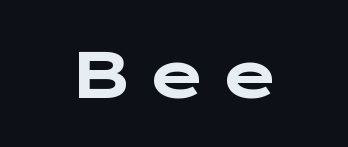
{"serif": "no", "italic": "no", "bold": "yes", "weight": "bold", "width": "wide", "stroke_contrast": "low", "x_height": "medium", "underline": "no", "align": "center", "glyph_px": 66}
